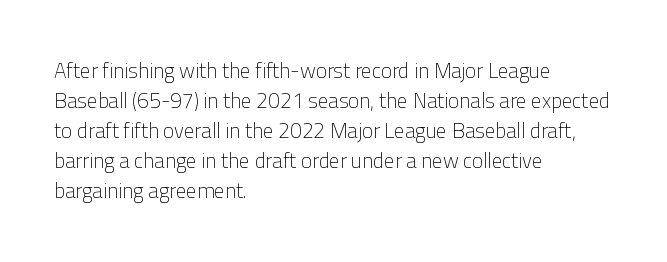
Q: Is the text bold? A: No.
Q: Is the text italic (slanted)? A: No, it is upright.
Q: Is the text underlined? A: No.
Q: How is the paragraph aligned? A: Left-aligned.
Q: Is the spacing between letters normal or unusually wide? A: Normal.
Q: Is the spacing between lines tight, normal or loose? A: Normal.
